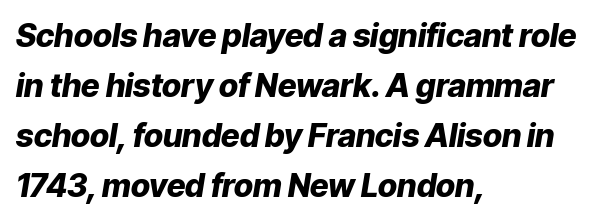
Is the letter spacing exaggerated? No — it looks like the ordinary default. Here the designer chose a conventional face with non-uniform glyph widths. Descenders hang freely into open space. The designer left line spacing at the default. Teacher's note: observe the even left margin — that is flush-left alignment.
